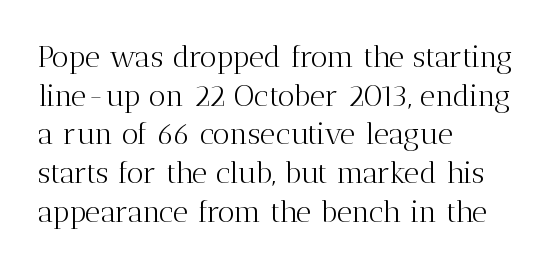
If you drew a line through each stem, it would be perfectly vertical. The tracking reads as untouched default to a designer's eye. Bare-footed words on every line. Observe the serifs anchoring each vertical stroke in this sample. Note the varied advance widths — an 'i' is clearly narrower than an 'm'.
